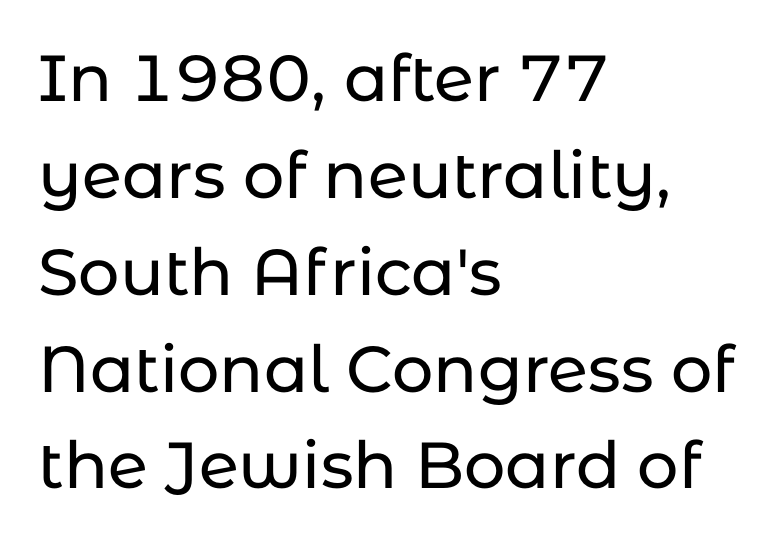
These lines sit exactly where default settings would place them. Here the designer chose a conventional face with non-uniform glyph widths. These lines are composed in type without serifs. Decoration check: the copy has no underline. Tracking here is standard; glyphs follow each other at the usual distance.
